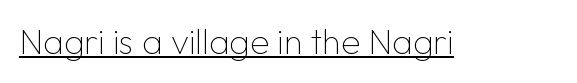
Has an underline been added? It has. The face used here is proportionally spaced, like ordinary book or web type. The rendering keeps characters at their native spacing. The rendering shows plain stroke endings on the letterforms — a sans-serif design.
